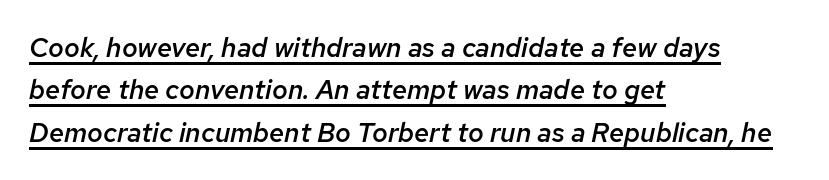
Q: Is the text bold? A: Semi-bold.
Q: Is the text italic (slanted)? A: Yes, it leans right by about 12 degrees.
Q: Is the text underlined? A: Yes.
Q: How is the paragraph aligned? A: Left-aligned.
Q: Is the spacing between letters normal or unusually wide? A: Normal.
Q: Is the spacing between lines tight, normal or loose? A: Normal.
